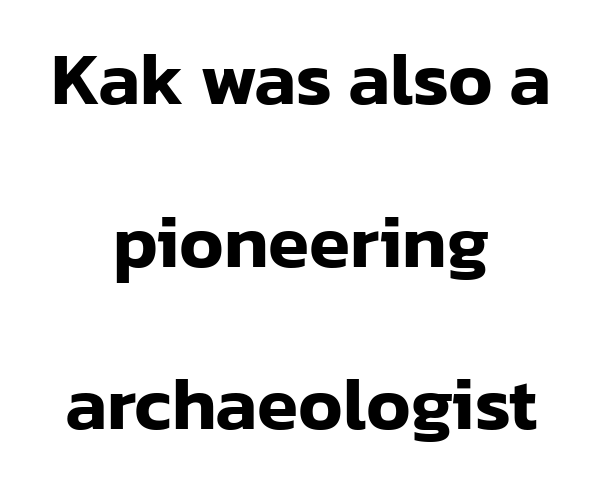
{"serif": "no", "italic": "no", "width": "normal", "stroke_contrast": "low", "x_height": "medium", "monospaced": "no", "underline": "no", "align": "center", "line_spacing": "loose", "line_spacing_ratio": 2.17, "letter_spacing": "normal", "letter_spacing_em": 0.0, "glyph_px": 75}
